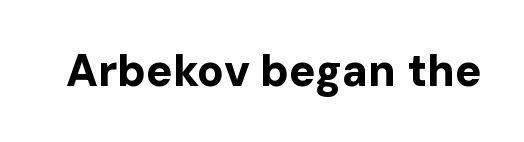
{"serif": "no", "italic": "no", "bold": "yes", "weight": "bold", "width": "normal", "stroke_contrast": "low", "x_height": "medium", "monospaced": "no", "underline": "no", "letter_spacing": "normal", "letter_spacing_em": 0.0, "glyph_px": 44}
